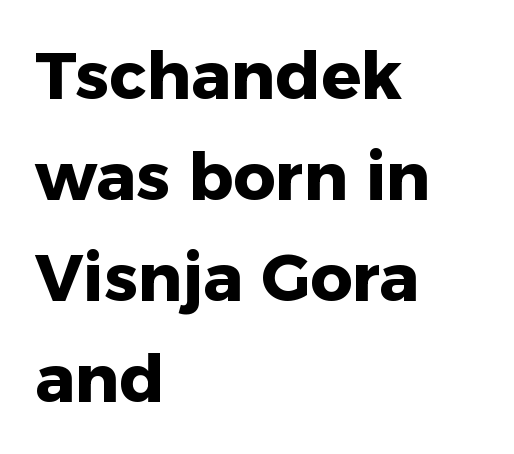
Q: Is the text bold? A: Yes.
Q: Is the text italic (slanted)? A: No, it is upright.
Q: Is the typeface a serif or a sans-serif typeface? A: Sans-serif.
Q: Is the text underlined? A: No.
Q: How is the paragraph aligned? A: Left-aligned.
Q: Is the spacing between letters normal or unusually wide? A: Normal.
Q: Is the spacing between lines tight, normal or loose? A: Normal.
Q: Width (condensed, normal, or wide)? A: Normal.
Q: Stroke contrast? A: Low.
Q: x-height? A: Medium.
Q: Monospaced? A: No.
